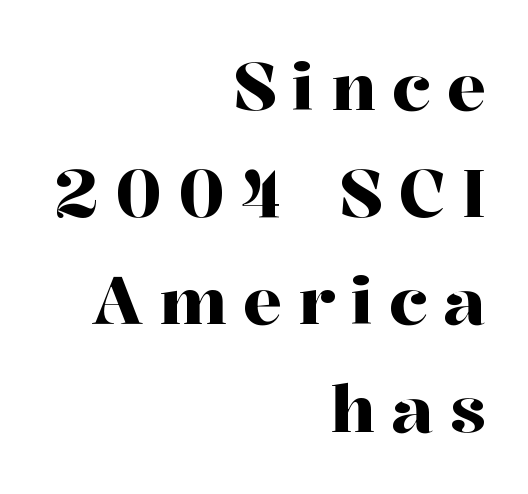
The tracking jumps out immediately: characters are airy and widely separated. Character widths vary here, with narrow letters taking less room than wide ones. These lines are composed in type with serifs. Quick note: not italic, upright.
